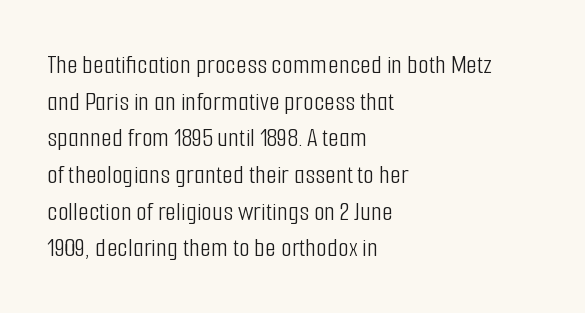
The letters advance in unequal steps, a hallmark of proportional type. Stems here are at most as thick as an everyday book face. The rendering anchors every line to the left-hand side. This is roman type, the default non-slanted kind.
